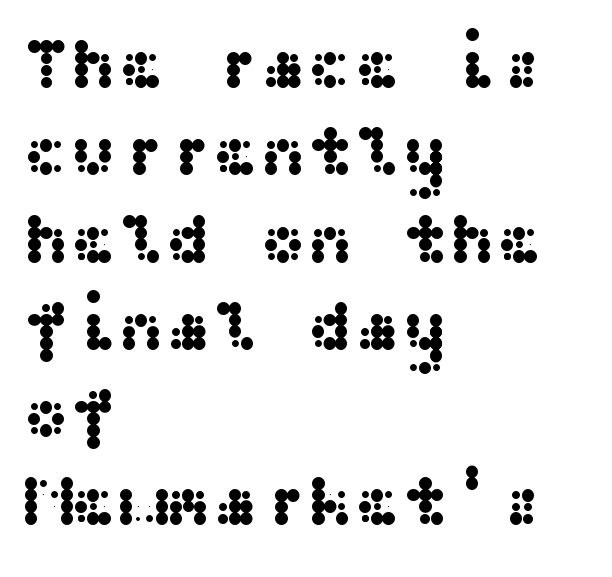
The image shows 71 px wide sans-serif type, upright; set left-aligned, line spacing 1.23x, normal letter spacing, not underlined; medium stroke contrast and a medium x-height.
